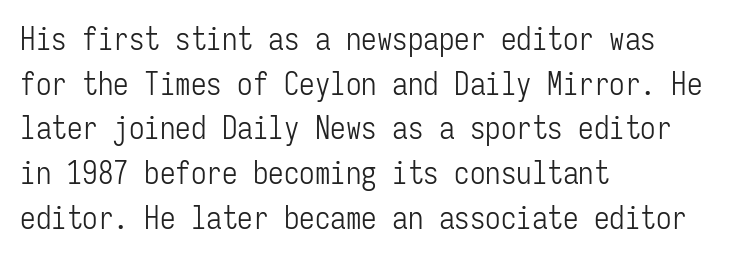
Serif or sans? Sans — the stroke terminals are bare. Horizontal alignment here is leftward, the default for most running prose. A light-to-regular cut is what we see here. Think of a typewriter: that constant character pitch is what you see here. A bare baseline throughout the passage.
